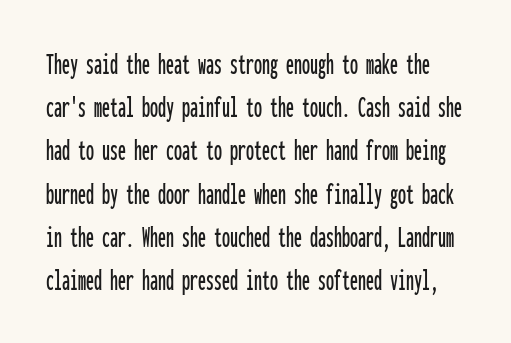
Q: Is the text italic (slanted)? A: No, it is upright.
Q: Is the typeface a serif or a sans-serif typeface? A: Sans-serif.
Q: Is the text underlined? A: No.
Q: Is the spacing between letters normal or unusually wide? A: Normal.
Q: Is the spacing between lines tight, normal or loose? A: Normal.
Q: Width (condensed, normal, or wide)? A: Condensed.
Q: Stroke contrast? A: Low.
Q: x-height? A: Medium.
Q: Monospaced? A: Yes.
